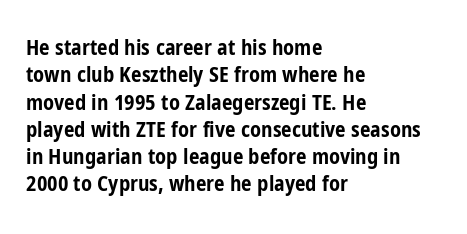
Q: Is the text bold? A: Yes.
Q: Is the text italic (slanted)? A: No, it is upright.
Q: Is the text underlined? A: No.
Q: How is the paragraph aligned? A: Left-aligned.
Q: Is the spacing between letters normal or unusually wide? A: Normal.
Q: Is the spacing between lines tight, normal or loose? A: Normal.
